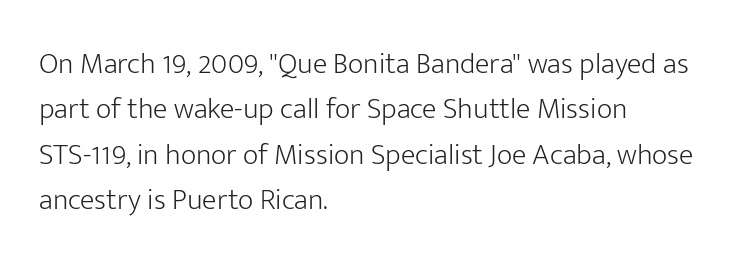
The letters stand upright; this is a roman face. The lines are quadded left. Each letter keeps its own natural width here, so spacing adapts to shape. This rendering leaves character spacing at its baseline value.
